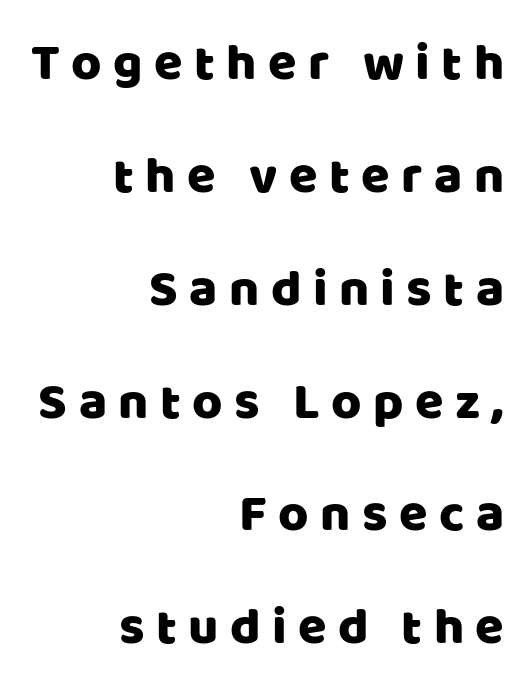
Q: Is the text italic (slanted)? A: No, it is upright.
Q: Is the typeface a serif or a sans-serif typeface? A: Sans-serif.
Q: Is the text underlined? A: No.
Q: How is the paragraph aligned? A: Right-aligned.
Q: Is the spacing between letters normal or unusually wide? A: Unusually wide.
Q: Is the spacing between lines tight, normal or loose? A: Loose.
Q: Width (condensed, normal, or wide)? A: Normal.
Q: Stroke contrast? A: Low.
Q: x-height? A: Large.
Q: Monospaced? A: No.
